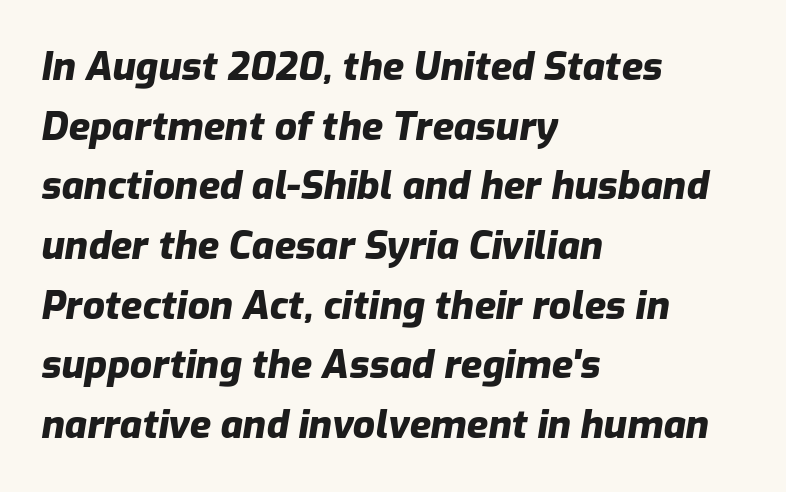
Q: Is the text bold? A: Yes.
Q: Is the text italic (slanted)? A: Yes, it leans right by about 9 degrees.
Q: Is the text underlined? A: No.
Q: How is the paragraph aligned? A: Left-aligned.
Q: Is the spacing between letters normal or unusually wide? A: Normal.
Q: Is the spacing between lines tight, normal or loose? A: Normal.
Q: Width (condensed, normal, or wide)? A: Normal.
Q: Stroke contrast? A: Low.
Q: x-height? A: Medium.
Q: Monospaced? A: No.
